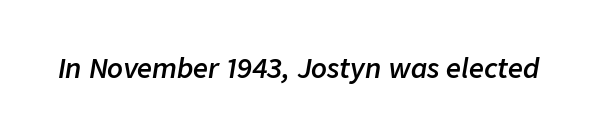
{"italic": "yes", "lean": "right", "slant_degrees": 9, "bold": "semi", "underline": "no", "letter_spacing": "normal", "letter_spacing_em": 0.0, "glyph_px": 26}
